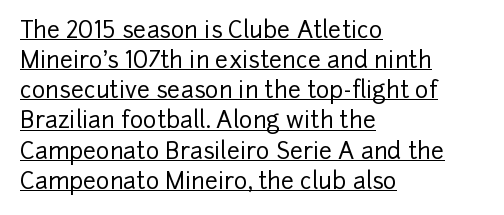
Q: Is the text italic (slanted)? A: No, it is upright.
Q: Is the text underlined? A: Yes.
Q: How is the paragraph aligned? A: Left-aligned.
Q: Is the spacing between letters normal or unusually wide? A: Normal.
Q: Is the spacing between lines tight, normal or loose? A: Normal.
